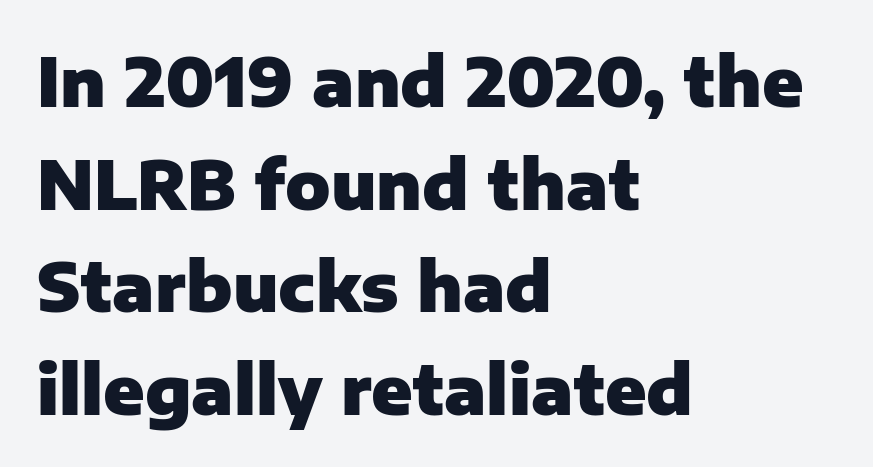
Q: Is the text bold? A: Yes.
Q: Is the text italic (slanted)? A: No, it is upright.
Q: Is the typeface a serif or a sans-serif typeface? A: Sans-serif.
Q: Is the text underlined? A: No.
Q: How is the paragraph aligned? A: Left-aligned.
Q: Is the spacing between letters normal or unusually wide? A: Normal.
Q: Is the spacing between lines tight, normal or loose? A: Normal.
Q: Width (condensed, normal, or wide)? A: Normal.
Q: Stroke contrast? A: Low.
Q: x-height? A: Medium.
Q: Monospaced? A: No.
